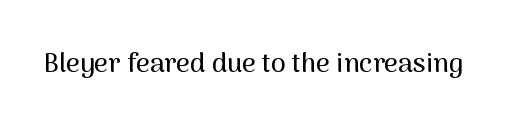
The image shows 27 px text type, upright; set normal letter spacing, not underlined.
